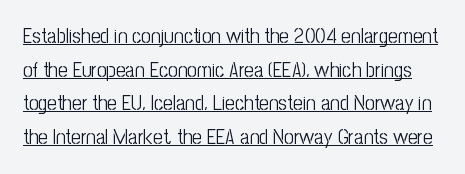
{"italic": "no", "bold": "no", "underline": "yes", "line_spacing": "normal", "line_spacing_ratio": 1.6, "letter_spacing": "normal", "letter_spacing_em": 0.0, "glyph_px": 21}
